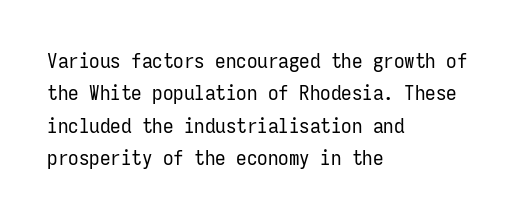
Q: Is the text bold? A: No.
Q: Is the text italic (slanted)? A: No, it is upright.
Q: Is the text underlined? A: No.
Q: How is the paragraph aligned? A: Left-aligned.
Q: Is the spacing between letters normal or unusually wide? A: Normal.
Q: Is the spacing between lines tight, normal or loose? A: Normal.
